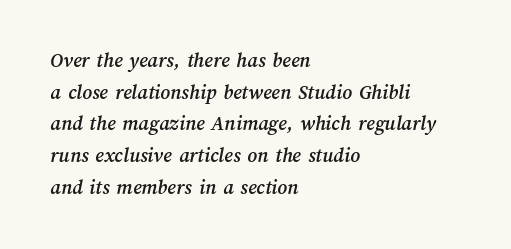
The image shows 21 px text type; set left-aligned, normal line spacing (1.51x), normal letter spacing, not underlined.
